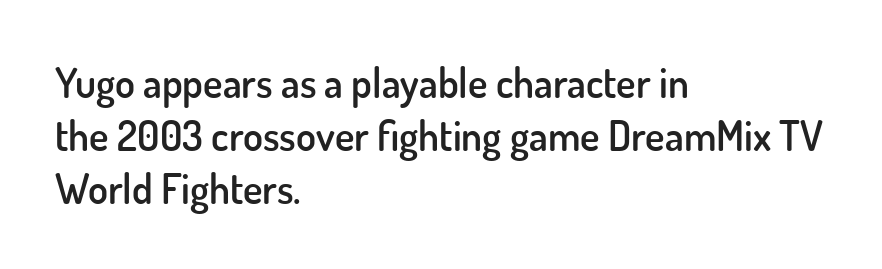
The image shows 41 px semibold sans-serif type, upright; set left-aligned, normal line spacing (1.29x), normal letter spacing, not underlined; low stroke contrast and a small x-height.
